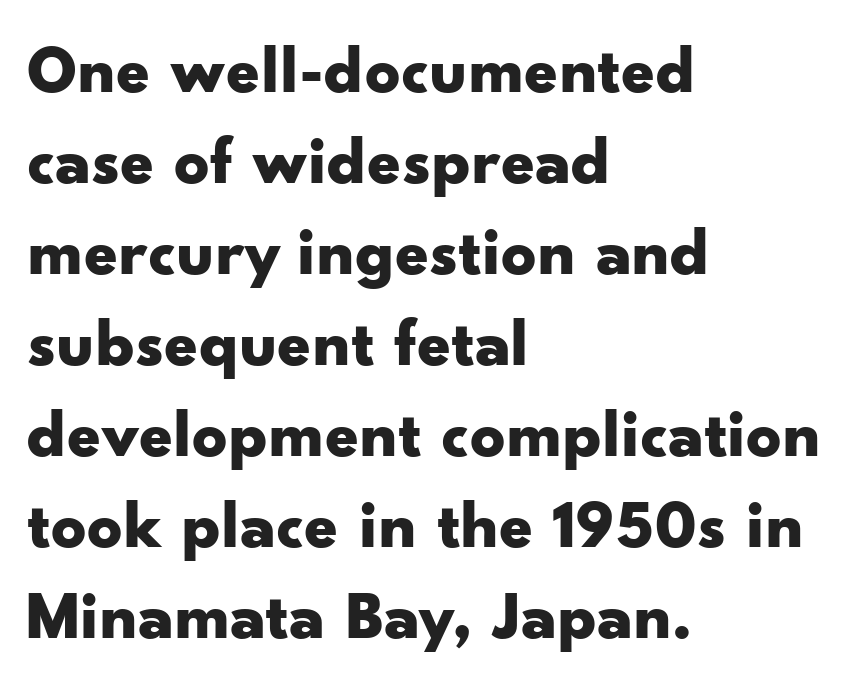
The image shows 69 px bold, wide sans-serif type, upright; set left-aligned, normal line spacing (1.32x), normal letter spacing, not underlined; low stroke contrast and a small x-height.
